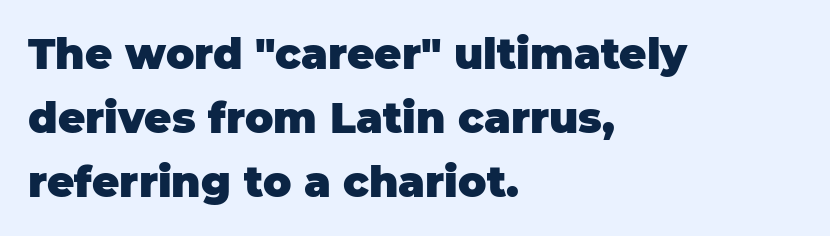
The image shows 42 px heavy sans-serif type, upright; set left-aligned, normal line spacing (1.52x), normal letter spacing, not underlined; low stroke contrast and a large x-height.
